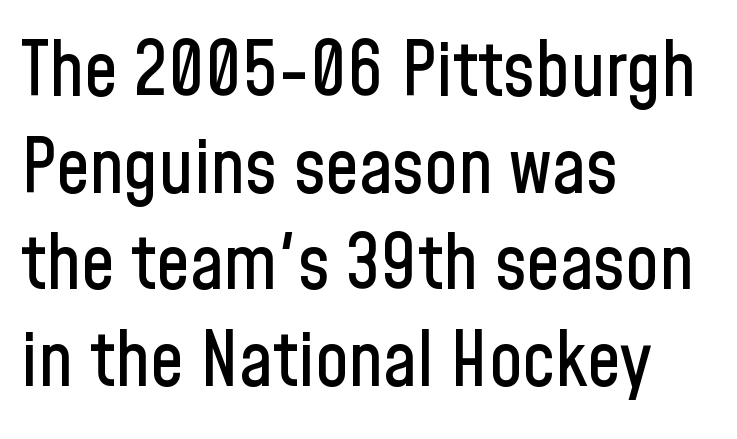
Q: Is the text italic (slanted)? A: No, it is upright.
Q: Is the typeface a serif or a sans-serif typeface? A: Sans-serif.
Q: Is the text underlined? A: No.
Q: How is the paragraph aligned? A: Left-aligned.
Q: Is the spacing between letters normal or unusually wide? A: Normal.
Q: Is the spacing between lines tight, normal or loose? A: Normal.
Q: Width (condensed, normal, or wide)? A: Condensed.
Q: Stroke contrast? A: Low.
Q: x-height? A: Medium.
Q: Monospaced? A: No.
